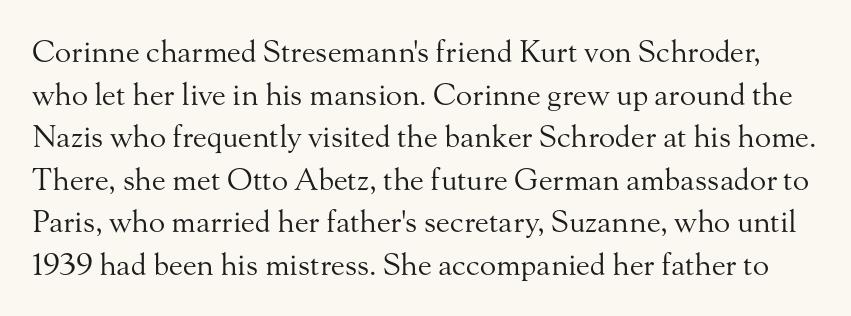
Q: Is the text bold? A: No.
Q: Is the text italic (slanted)? A: No, it is upright.
Q: Is the typeface a serif or a sans-serif typeface? A: Serif.
Q: Is the text underlined? A: No.
Q: Is the spacing between letters normal or unusually wide? A: Normal.
Q: Is the spacing between lines tight, normal or loose? A: Normal.
Q: Width (condensed, normal, or wide)? A: Normal.
Q: Stroke contrast? A: Medium.
Q: x-height? A: Small.
Q: Monospaced? A: No.
